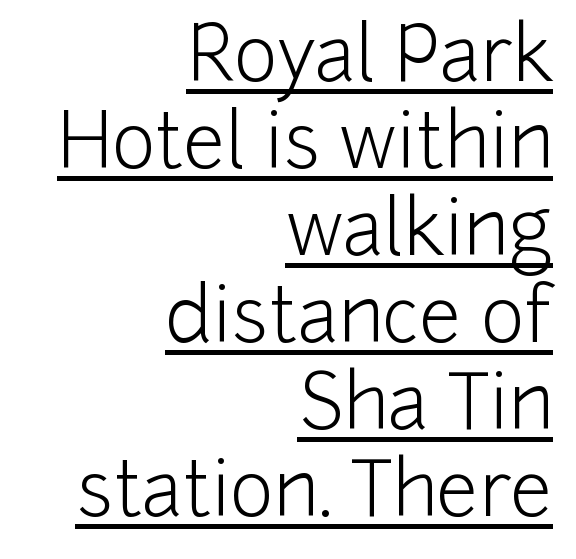
These lines are composed in type without serifs. The passage is arranged like a letterhead date or caption credit — flush right. This rendering features underlined lettering. The typeface has the unassuming heft of standard copy or less. The letters stand straight up with perfectly vertical stems.
